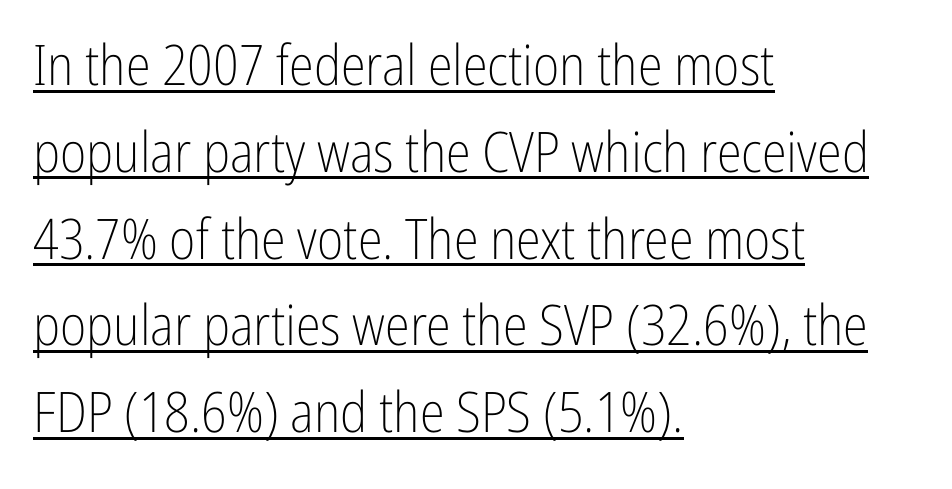
The image shows 56 px light, condensed sans-serif type, upright; set left-aligned, normal line spacing (1.55x), normal letter spacing, underlined; low stroke contrast and a medium x-height.
